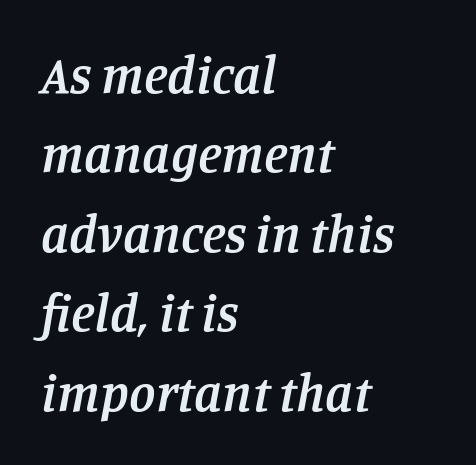
The image shows 53 px semibold serif type, italic (leaning right); set left-aligned, normal line spacing (1.5x), normal letter spacing, not underlined; low stroke contrast and a large x-height.
